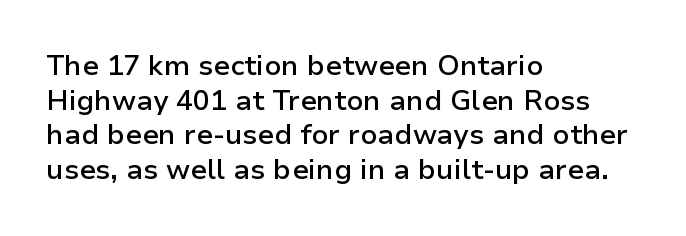
Q: Is the text bold? A: Semi-bold.
Q: Is the text italic (slanted)? A: No, it is upright.
Q: Is the typeface a serif or a sans-serif typeface? A: Sans-serif.
Q: Is the text underlined? A: No.
Q: How is the paragraph aligned? A: Left-aligned.
Q: Is the spacing between letters normal or unusually wide? A: Normal.
Q: Width (condensed, normal, or wide)? A: Normal.
Q: Stroke contrast? A: Low.
Q: x-height? A: Medium.
Q: Monospaced? A: No.
